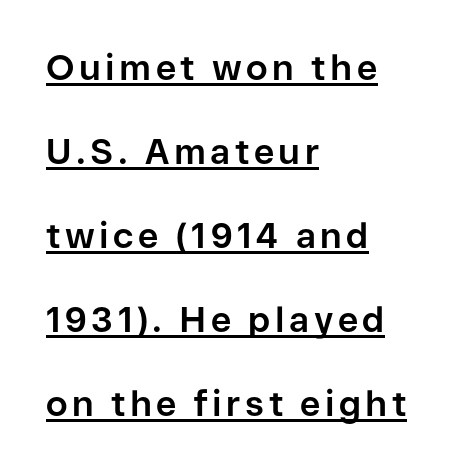
Q: Is the text bold? A: Yes.
Q: Is the text italic (slanted)? A: No, it is upright.
Q: Is the typeface a serif or a sans-serif typeface? A: Sans-serif.
Q: Is the text underlined? A: Yes.
Q: How is the paragraph aligned? A: Left-aligned.
Q: Is the spacing between lines tight, normal or loose? A: Loose.
Q: Width (condensed, normal, or wide)? A: Normal.
Q: Stroke contrast? A: Low.
Q: x-height? A: Medium.
Q: Monospaced? A: No.
